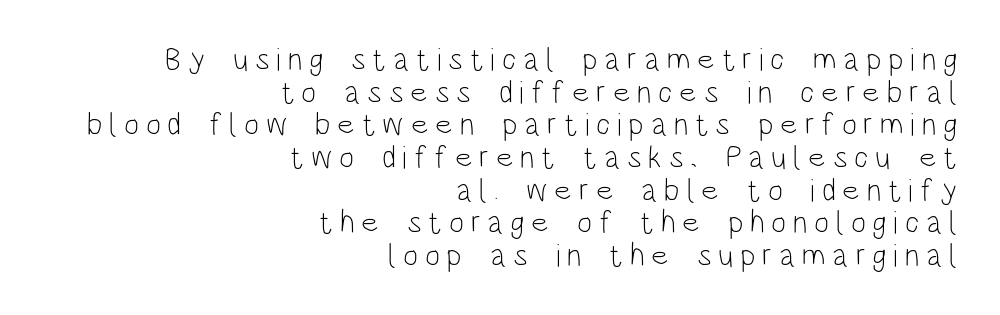
This sample is right-justified, so line beginnings fall wherever the words allow. This sample has the flowing, uneven cadence of proportional lettering. A bare baseline throughout the passage. The passage shown has open, widely tracked lettering throughout.
